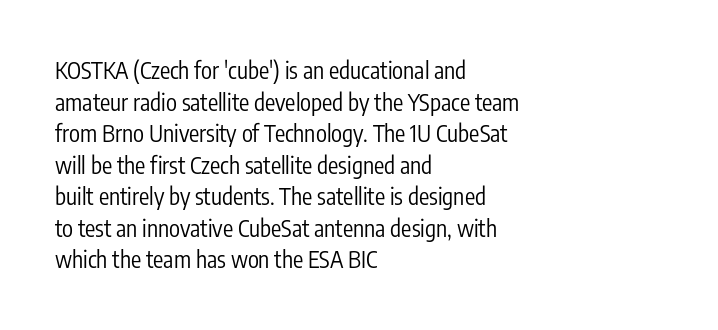
Q: Is the text bold? A: No.
Q: Is the text italic (slanted)? A: No, it is upright.
Q: Is the text underlined? A: No.
Q: How is the paragraph aligned? A: Left-aligned.
Q: Is the spacing between letters normal or unusually wide? A: Normal.
Q: Is the spacing between lines tight, normal or loose? A: Normal.
